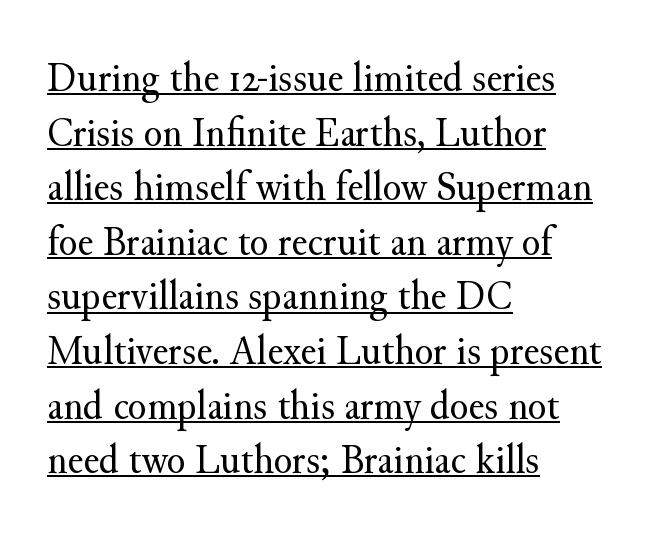
Q: Is the text bold? A: No.
Q: Is the text italic (slanted)? A: No, it is upright.
Q: Is the typeface a serif or a sans-serif typeface? A: Serif.
Q: Is the text underlined? A: Yes.
Q: How is the paragraph aligned? A: Left-aligned.
Q: Is the spacing between letters normal or unusually wide? A: Normal.
Q: Is the spacing between lines tight, normal or loose? A: Normal.
Q: Width (condensed, normal, or wide)? A: Normal.
Q: Stroke contrast? A: Medium.
Q: x-height? A: Small.
Q: Monospaced? A: No.
